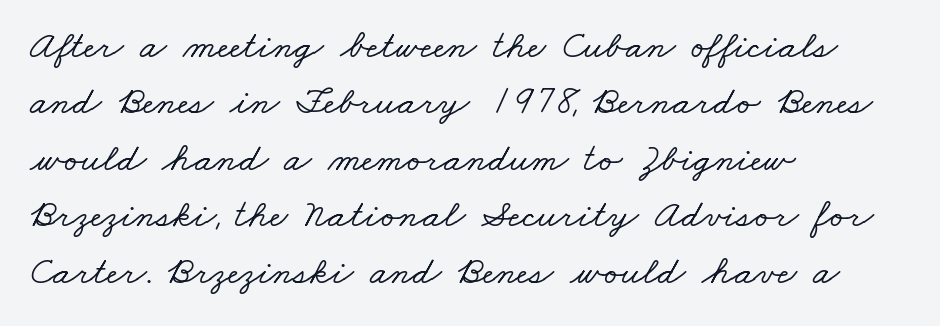
{"serif": "yes", "width": "wide", "stroke_contrast": "low", "x_height": "small", "monospaced": "no", "underline": "no", "align": "left", "line_spacing": "normal", "line_spacing_ratio": 1.41, "letter_spacing": "normal", "letter_spacing_em": 0.0, "glyph_px": 40}
